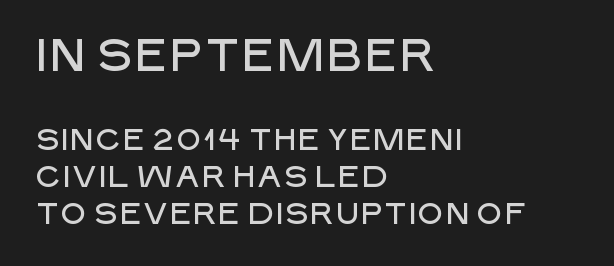
{"serif": "no", "italic": "no", "width": "normal", "stroke_contrast": "low", "x_height": "large", "monospaced": "no", "underline": "no", "align": "left", "line_spacing_ratio": 1.23, "letter_spacing": "normal", "letter_spacing_em": 0.0, "larger_block": "first", "size_ratio": 1.5, "glyph_px": 45}
